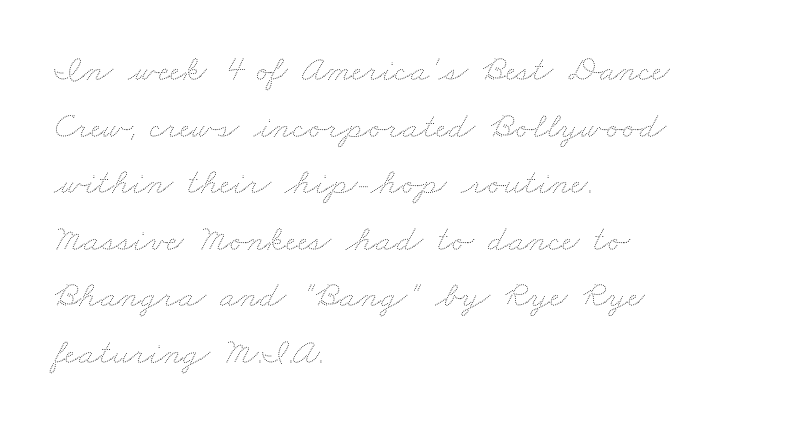
The image shows 37 px thin, wide type; set left-aligned, normal line spacing (1.53x), normal letter spacing, not underlined; medium stroke contrast and a small x-height.
